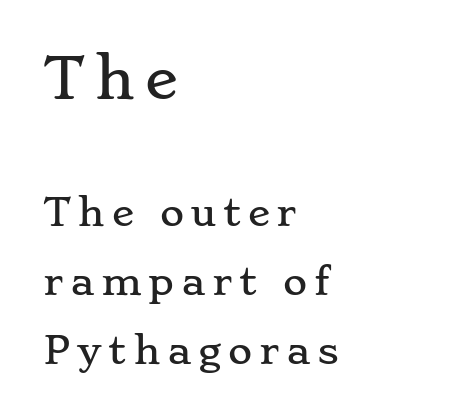
Does the bottom block carry the larger type? No, the top block does. Each line starts at the same left margin while the right side varies. The rendering uses natural spacing where letterforms have individual widths. The passage shown is not underscored anywhere. The type family on display is of the serif kind.
